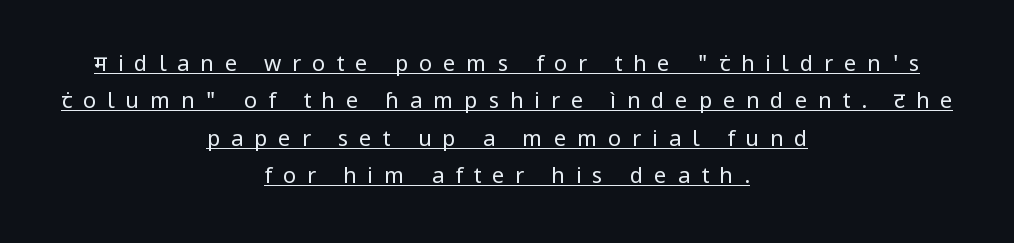
Q: Is the text bold? A: No.
Q: Is the text italic (slanted)? A: No, it is upright.
Q: Is the text underlined? A: Yes.
Q: How is the paragraph aligned? A: Centered.
Q: Is the spacing between letters normal or unusually wide? A: Unusually wide.
Q: Is the spacing between lines tight, normal or loose? A: Normal.
